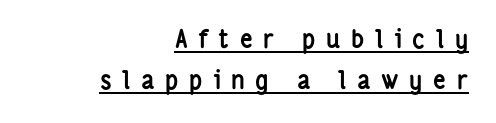
Evenly set lines give the paragraph a standard silhouette. The face used here has the dense, thick strokes of a bold. Glyph-to-glyph distance is far greater than everyday printed text. Each line of the rendering has a horizontal stroke beneath the glyphs.
